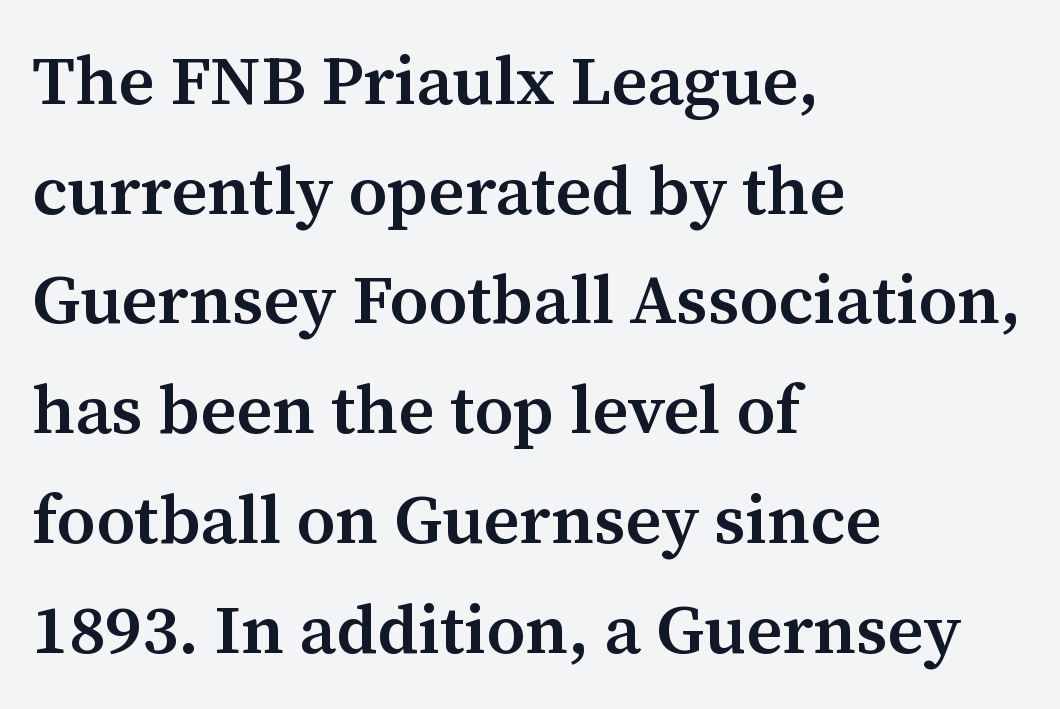
The image shows 69 px semibold serif type, upright; set left-aligned, normal line spacing (1.59x), normal letter spacing, not underlined; medium stroke contrast and a medium x-height.
